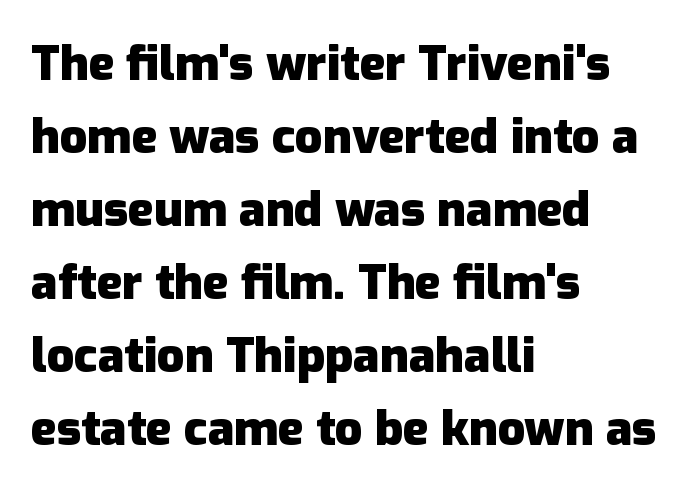
The image shows 48 px heavy sans-serif type, upright; set left-aligned, normal line spacing (1.52x), normal letter spacing, not underlined; low stroke contrast and a medium x-height.
